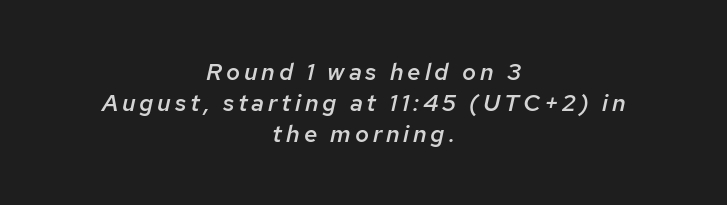
The image shows 24 px text type, italic (leaning right); set centered, normal line spacing (1.29x), not underlined.
